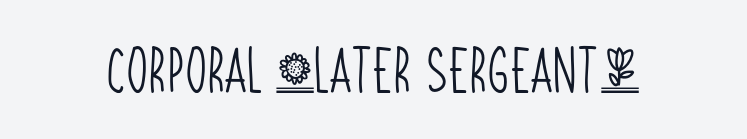
The image shows 45 px light, condensed sans-serif type; set normal letter spacing, not underlined; low stroke contrast and a large x-height.
